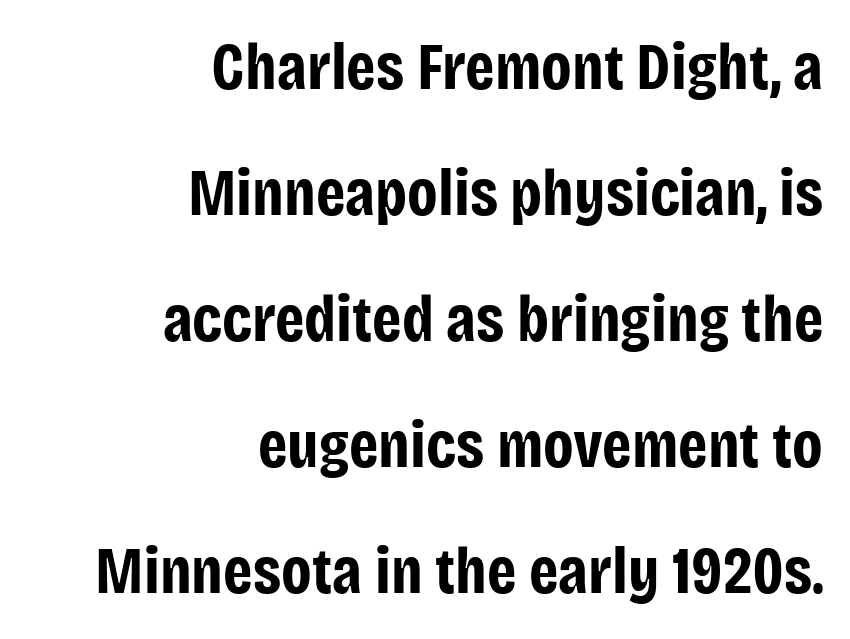
The image shows 66 px bold, condensed sans-serif type, upright; set right-aligned, loose line spacing (1.91x), normal letter spacing, not underlined; low stroke contrast and a large x-height.
